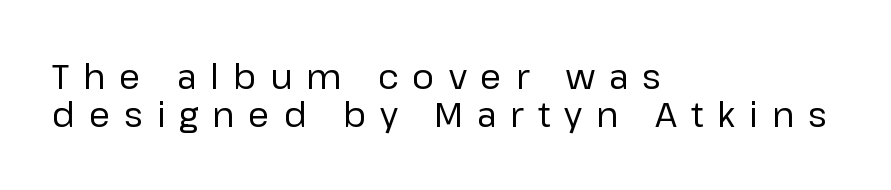
Bare-footed words on every line. These lines were composed using upright roman letters. Nothing sits at the stroke ends, so this counts as sans-serif. Alignment: flush left.
